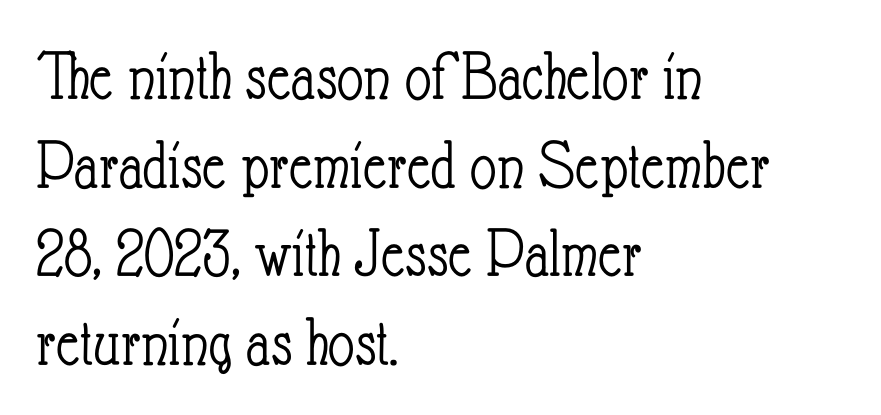
Q: Is the text bold? A: No.
Q: Is the text italic (slanted)? A: No, it is upright.
Q: Is the text underlined? A: No.
Q: How is the paragraph aligned? A: Left-aligned.
Q: Is the spacing between letters normal or unusually wide? A: Normal.
Q: Width (condensed, normal, or wide)? A: Condensed.
Q: Stroke contrast? A: Low.
Q: x-height? A: Small.
Q: Monospaced? A: No.
